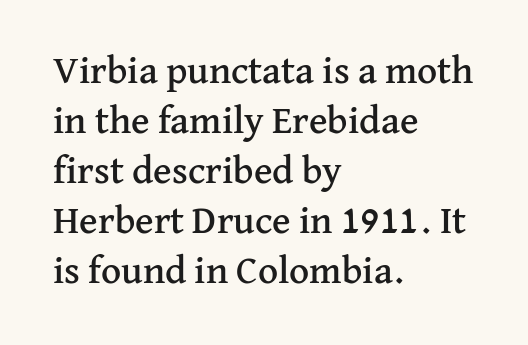
Honestly, there is no underline to notice here at all. What stands out about the letter spacing? Nothing — it is the standard amount. Varying glyph widths throughout — classic text-font behaviour. Evenly set lines give the paragraph a standard silhouette. What kind of face is this? One with serifs.
